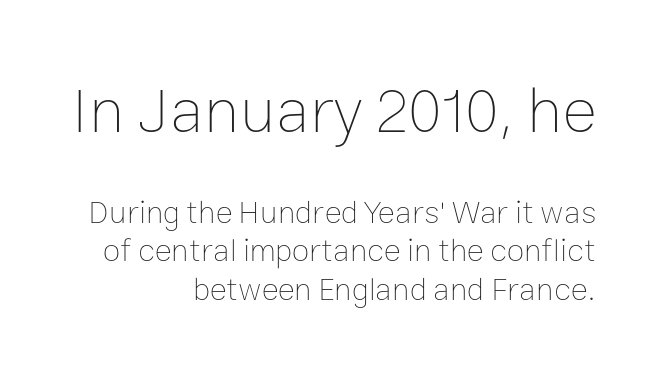
{"italic": "no", "bold": "no", "weight": "thin", "width": "normal", "stroke_contrast": "low", "x_height": "medium", "monospaced": "no", "underline": "no", "align": "right", "line_spacing_ratio": 1.2, "letter_spacing": "normal", "letter_spacing_em": 0.0, "larger_block": "first", "size_ratio": 2.03, "glyph_px": 65}
